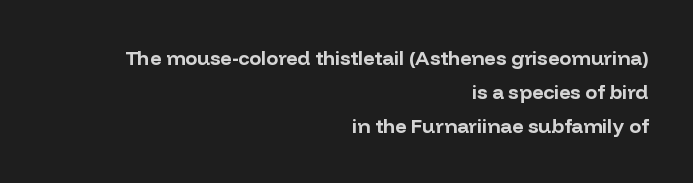
Q: Is the text bold? A: Yes.
Q: Is the text italic (slanted)? A: No, it is upright.
Q: Is the text underlined? A: No.
Q: How is the paragraph aligned? A: Right-aligned.
Q: Is the spacing between letters normal or unusually wide? A: Normal.
Q: Is the spacing between lines tight, normal or loose? A: Normal.
